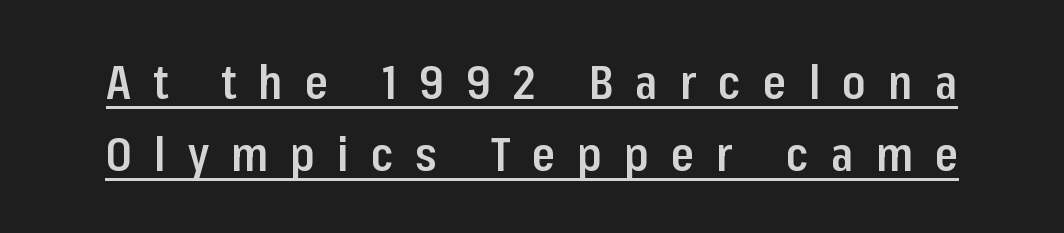
Q: Is the text bold? A: Semi-bold.
Q: Is the text italic (slanted)? A: No, it is upright.
Q: Is the typeface a serif or a sans-serif typeface? A: Sans-serif.
Q: Is the text underlined? A: Yes.
Q: Is the spacing between letters normal or unusually wide? A: Unusually wide.
Q: Is the spacing between lines tight, normal or loose? A: Normal.
Q: Width (condensed, normal, or wide)? A: Condensed.
Q: Stroke contrast? A: Low.
Q: x-height? A: Medium.
Q: Monospaced? A: No.
